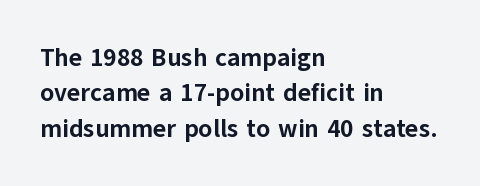
The image shows 25 px bold type, upright; set left-aligned, normal line spacing (1.42x), normal letter spacing, not underlined.
